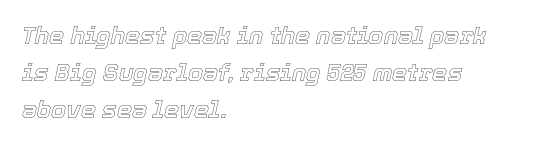
{"italic": "yes", "lean": "right", "slant_degrees": 12, "underline": "no", "align": "left", "line_spacing": "normal", "line_spacing_ratio": 1.54, "letter_spacing": "normal", "letter_spacing_em": 0.0, "glyph_px": 24}
